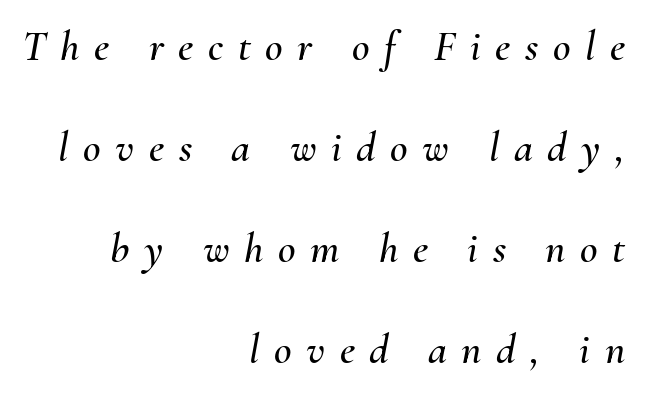
{"italic": "yes", "lean": "right", "slant_degrees": 10, "width": "normal", "stroke_contrast": "medium", "x_height": "small", "monospaced": "no", "underline": "no", "align": "right", "line_spacing": "loose", "line_spacing_ratio": 2.35, "letter_spacing": "wide", "letter_spacing_em": 0.34, "glyph_px": 43}
